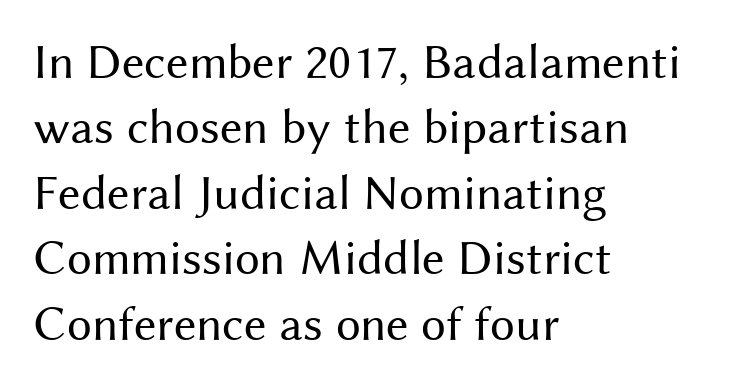
The text was rendered using a sans face with plain stroke endings. The face used here is proportionally spaced, like ordinary book or web type. The rendering keeps characters at their native spacing. The lines are quadded left. Normally led — the rows are evenly, conventionally spaced.
